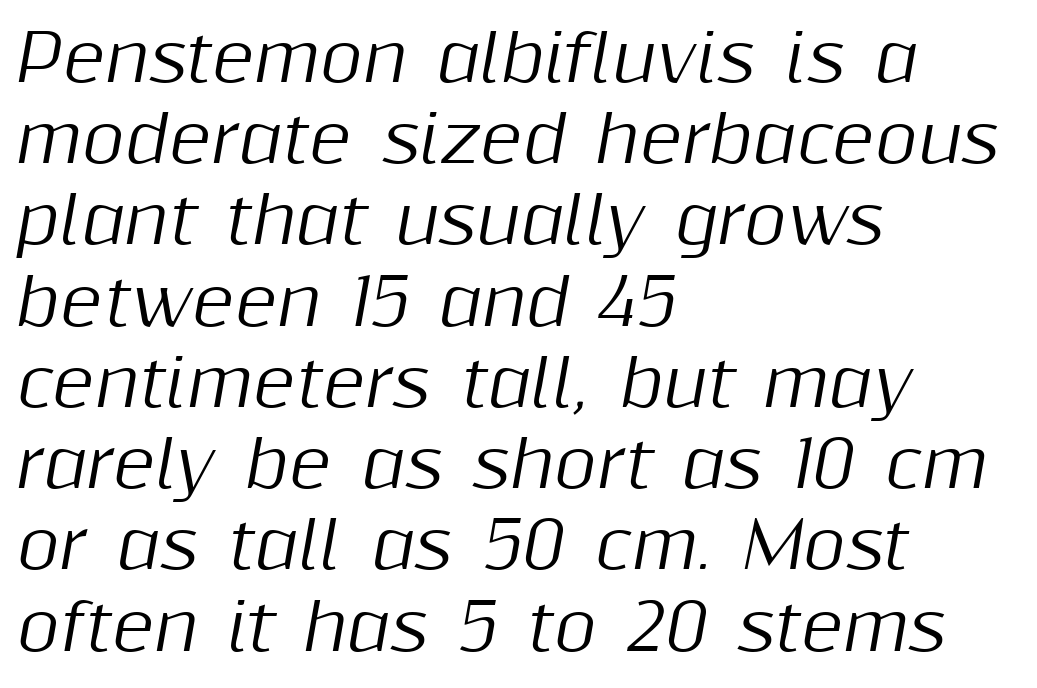
Visually the block forms a straight wall on the left and a jagged coastline on the right. Tall strokes in this sample are angled rather than plumb. Horizontal bands of white between lines are of average thickness. Each letter keeps its own natural width here, so spacing adapts to shape. The gap between lines stays unmarked. Nobody touched the tracking dial on this one.
